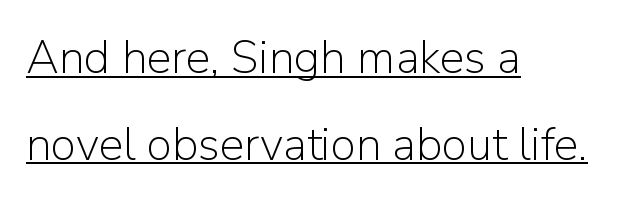
{"serif": "no", "italic": "no", "bold": "no", "weight": "light", "width": "normal", "stroke_contrast": "low", "x_height": "medium", "monospaced": "no", "underline": "yes", "align": "left", "line_spacing_ratio": 1.89, "letter_spacing": "normal", "letter_spacing_em": 0.0, "glyph_px": 46}
